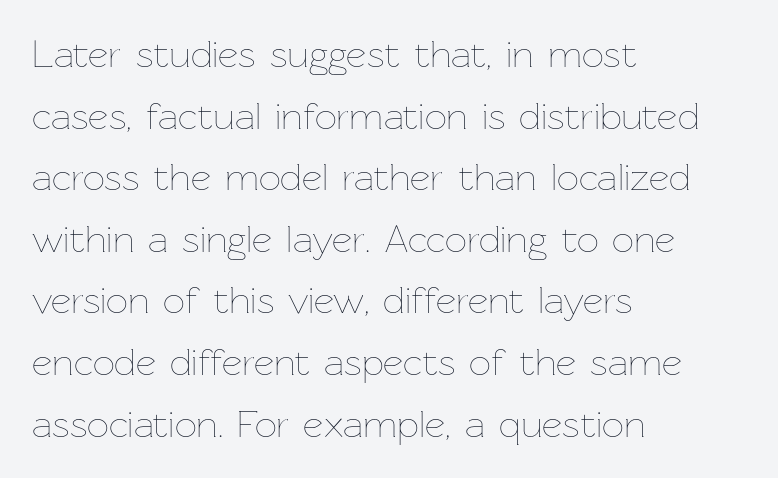
Vertical spacing — default. The lines in this sample share a left origin and differ only in where they stop. Each letter keeps its own natural width here, so spacing adapts to shape. Heft: none added — not bold. The lettering holds an erect, upright posture throughout.
